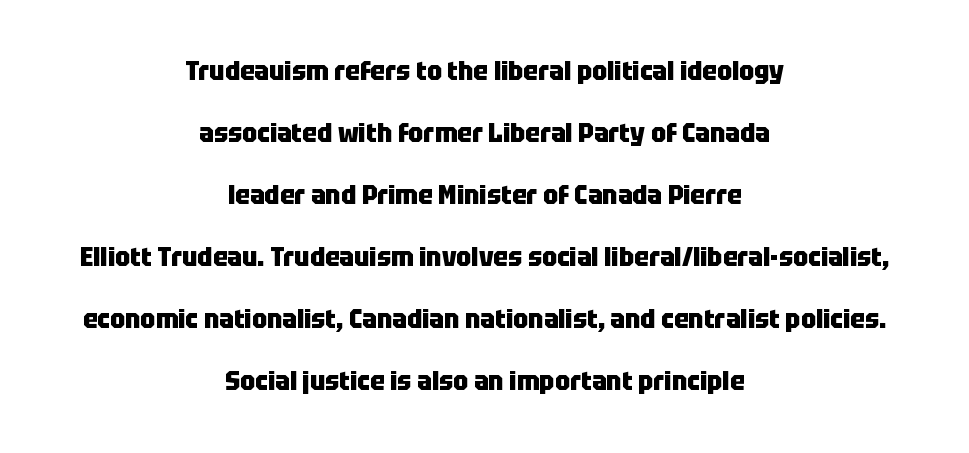
Is the type bold? Yes — the strokes are clearly thick and heavy. The setting favours the middle, as headings and verse often do. Decoration check: the copy has no underline. This is the regular roman posture of the typeface. How would I describe the line gaps? Wide and relaxed.
